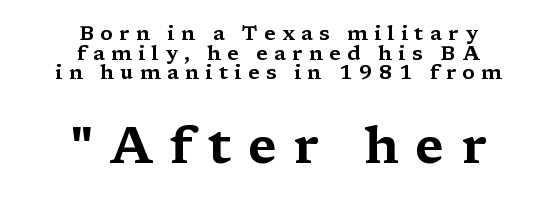
Q: Is the text italic (slanted)? A: No, it is upright.
Q: Is the typeface a serif or a sans-serif typeface? A: Serif.
Q: Is the text underlined? A: No.
Q: How is the paragraph aligned? A: Centered.
Q: Is the spacing between letters normal or unusually wide? A: Unusually wide.
Q: Is the spacing between lines tight, normal or loose? A: Tight.
Q: Which block of text is set in a larger size, the first (top) or the second (bottom)? A: The second (bottom) one.
Q: Width (condensed, normal, or wide)? A: Wide.
Q: Stroke contrast? A: Medium.
Q: x-height? A: Medium.
Q: Monospaced? A: No.
